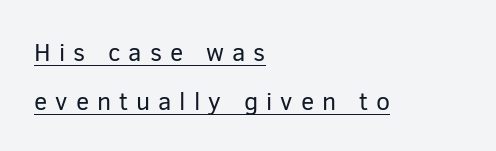
{"italic": "no", "bold": "no", "underline": "yes", "align": "left", "line_spacing": "loose", "line_spacing_ratio": 1.95, "letter_spacing": "wide", "letter_spacing_em": 0.32, "glyph_px": 25}
